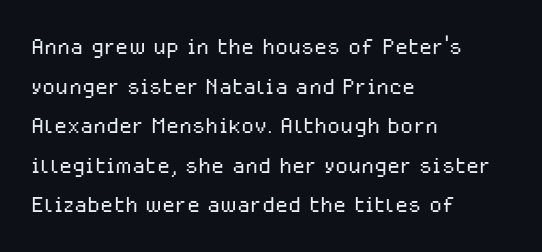
The rendering anchors every line to the left-hand side. The rendering uses natural spacing where letterforms have individual widths. These lines sit exactly where default settings would place them. Type without underlining. Look at the bottom of the vertical strokes: they stop flat, with no serifs. Short note: letters normally spaced.
